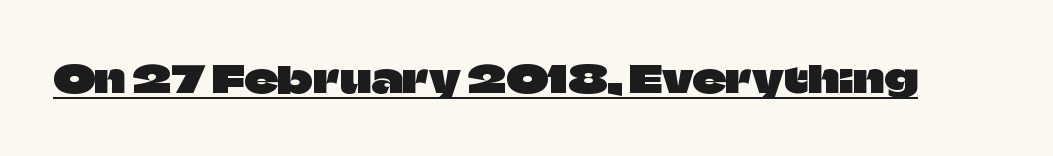
{"serif": "no", "italic": "no", "width": "normal", "stroke_contrast": "low", "x_height": "large", "monospaced": "no", "underline": "yes", "letter_spacing": "normal", "letter_spacing_em": 0.0, "glyph_px": 37}
